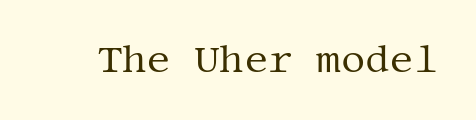
You can tell from the footed stems that serif type was used. Upright lettering throughout. The face looks like a standard text weight, possibly lighter. This sample uses plain, unmodified letter spacing. The strip under each line holds only bare page.
